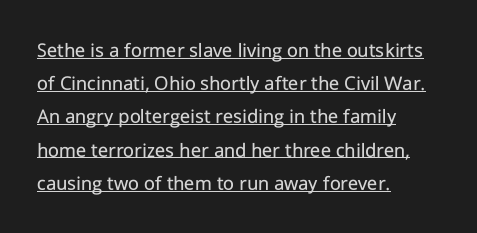
Think standard paragraph weight, or any step lighter than that. The typography opts for an upright posture over an oblique one. The rag falls on the right side of this text block. The face used here appears with an underline applied. Leading: standard. Here the glyphs are tracked normally, forming tight word shapes.
